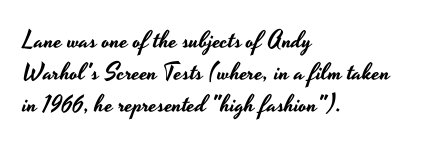
The image shows 24 px text type; set left-aligned, normal line spacing (1.33x), normal letter spacing, not underlined.
